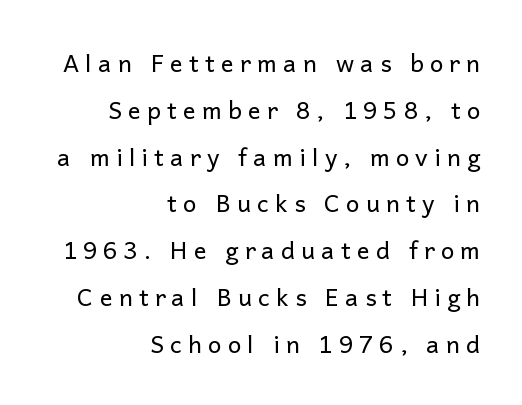
{"italic": "no", "bold": "no", "underline": "no", "align": "right", "line_spacing": "loose", "line_spacing_ratio": 1.95, "letter_spacing": "wide", "letter_spacing_em": 0.26, "glyph_px": 24}
